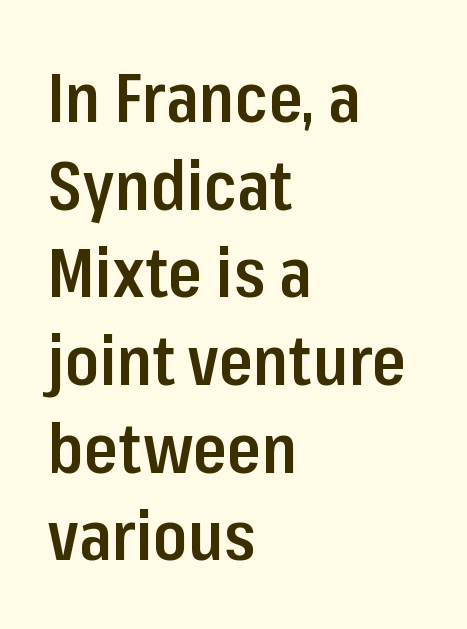
This sample keeps an unexceptional amount of space between lines. What weight is shown? A semibold, between regular and bold. Every row of glyphs begins at an identical x-position on the left. Nothing sits at the stroke ends, so this counts as sans-serif.
